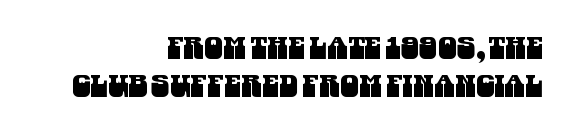
{"serif": "no", "width": "condensed", "stroke_contrast": "medium", "x_height": "large", "monospaced": "no", "underline": "no", "align": "right", "line_spacing": "normal", "line_spacing_ratio": 1.27, "letter_spacing": "normal", "letter_spacing_em": 0.0, "glyph_px": 30}
